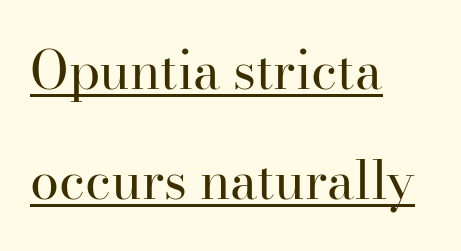
The image shows 52 px regular-weight serif type, upright; set left-aligned, loose line spacing (2.12x), normal letter spacing, underlined; high stroke contrast and a small x-height.
